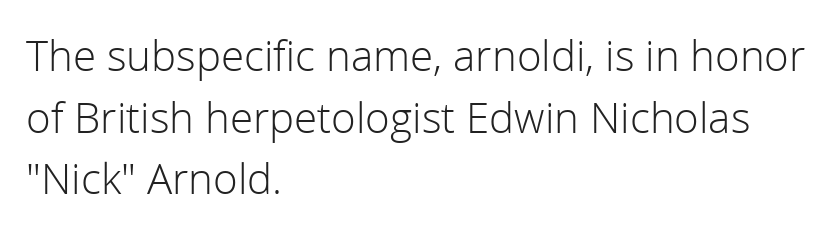
The image shows 42 px light sans-serif type, upright; set left-aligned, normal line spacing (1.47x), normal letter spacing, not underlined; low stroke contrast and a medium x-height.
